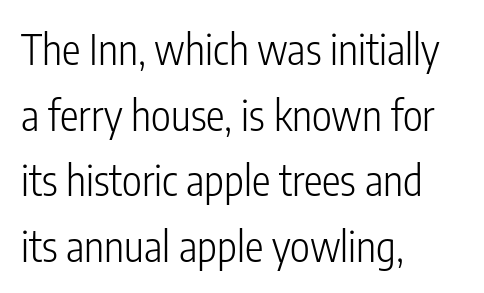
{"serif": "no", "italic": "no", "bold": "no", "weight": "light", "width": "condensed", "stroke_contrast": "low", "x_height": "medium", "monospaced": "no", "underline": "no", "align": "left", "line_spacing": "normal", "line_spacing_ratio": 1.56, "letter_spacing": "normal", "letter_spacing_em": 0.0, "glyph_px": 42}
